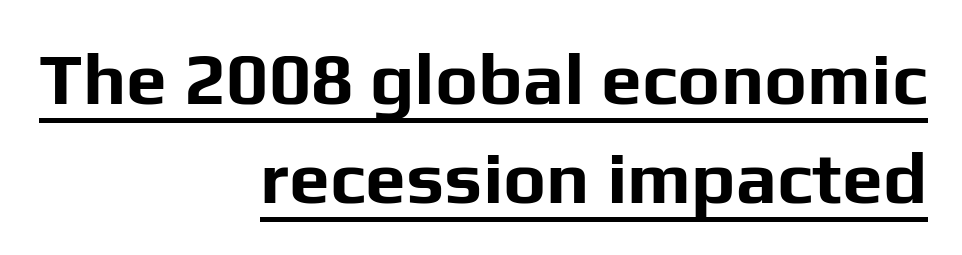
This sample has the flowing, uneven cadence of proportional lettering. A typesetter would label this face a sans. Between one letter and the next there's only the usual sliver of space. Each new line begins a customary step beneath the previous one. Every row of glyphs terminates at an identical x-position on the right.
